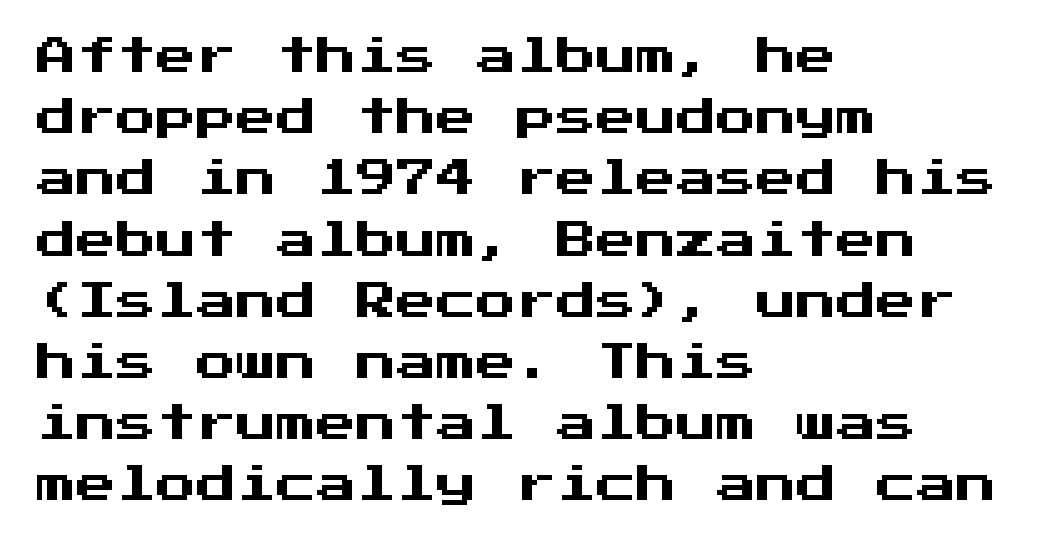
Q: Is the text italic (slanted)? A: No, it is upright.
Q: Is the typeface a serif or a sans-serif typeface? A: Sans-serif.
Q: Is the text underlined? A: No.
Q: How is the paragraph aligned? A: Left-aligned.
Q: Is the spacing between letters normal or unusually wide? A: Normal.
Q: Is the spacing between lines tight, normal or loose? A: Normal.
Q: Width (condensed, normal, or wide)? A: Normal.
Q: Stroke contrast? A: Medium.
Q: x-height? A: Medium.
Q: Monospaced? A: Yes.
